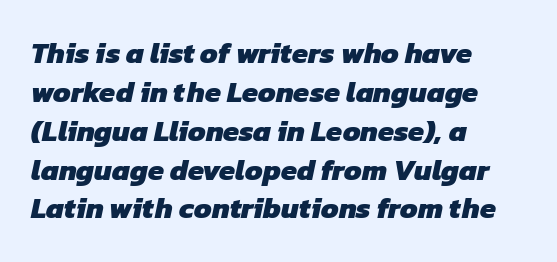
{"serif": "no", "bold": "yes", "weight": "heavy", "width": "normal", "stroke_contrast": "low", "x_height": "medium", "monospaced": "no", "underline": "no", "align": "left", "line_spacing": "normal", "line_spacing_ratio": 1.34, "letter_spacing": "normal", "letter_spacing_em": 0.0, "glyph_px": 29}
